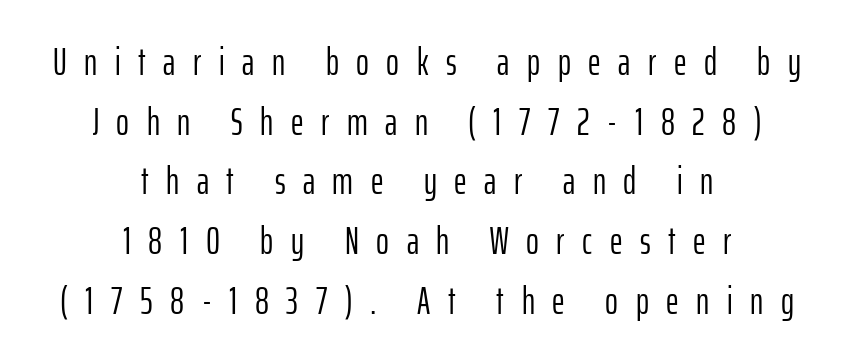
The type sits square on the baseline with zero lean. These lines are rendered in a variable-pitch font. Does the copy run flush right? No — it is centered line by line. Caption: expanded tracking, letters set apart. The designer left line spacing at the default.
